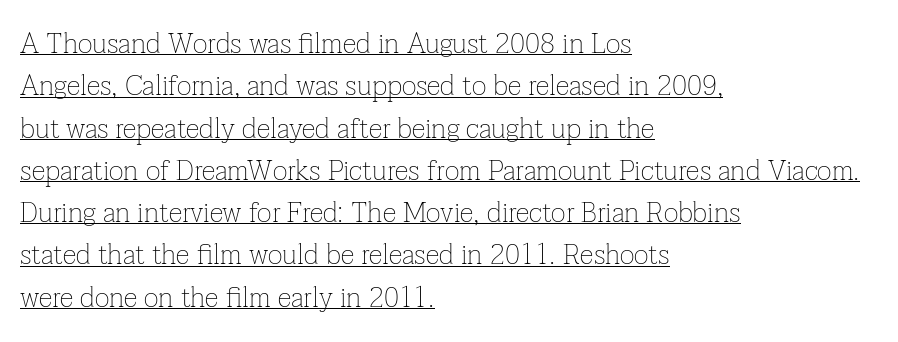
Students, observe: this is what conventionally led text looks like. Leftover space on each line is placed entirely after the last word. Is there an underline? Yes — a line sits under the letters. Stem width sits at or under what a default text font uses. This is serif lettering, the kind often seen in printed books. How are the letters spaced? Ordinarily, with no added tracking.
